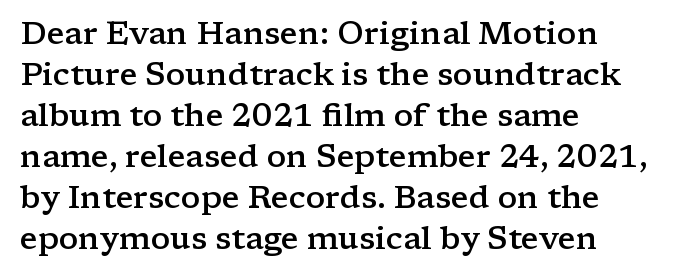
{"serif": "yes", "italic": "no", "bold": "semi", "weight": "semibold", "width": "wide", "stroke_contrast": "low", "x_height": "medium", "monospaced": "no", "underline": "no", "align": "left", "line_spacing": "normal", "line_spacing_ratio": 1.28, "letter_spacing": "normal", "letter_spacing_em": 0.0, "glyph_px": 32}
